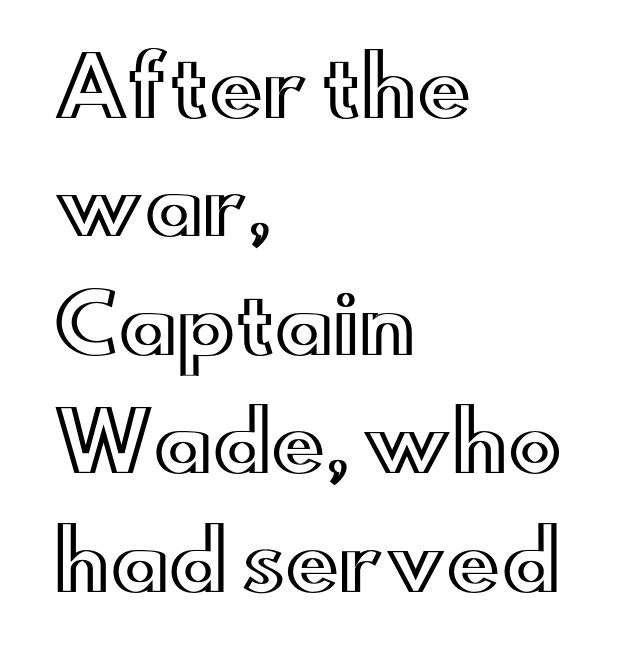
Q: Is the text italic (slanted)? A: No, it is upright.
Q: Is the text underlined? A: No.
Q: How is the paragraph aligned? A: Left-aligned.
Q: Is the spacing between letters normal or unusually wide? A: Normal.
Q: Is the spacing between lines tight, normal or loose? A: Normal.
Q: Width (condensed, normal, or wide)? A: Wide.
Q: x-height? A: Small.
Q: Monospaced? A: No.
